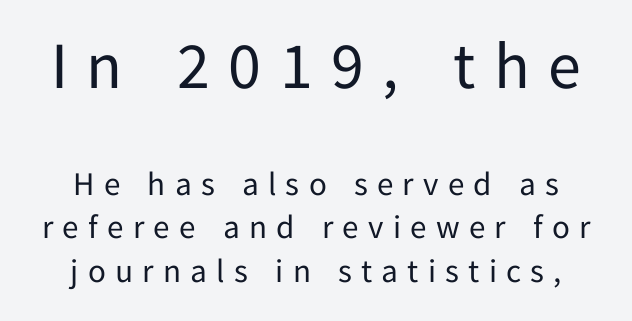
{"serif": "no", "italic": "no", "bold": "no", "weight": "regular", "width": "normal", "stroke_contrast": "low", "x_height": "medium", "monospaced": "no", "underline": "no", "align": "center", "line_spacing": "normal", "line_spacing_ratio": 1.32, "letter_spacing": "wide", "letter_spacing_em": 0.28, "larger_block": "first", "size_ratio": 2.0, "glyph_px": 66}
